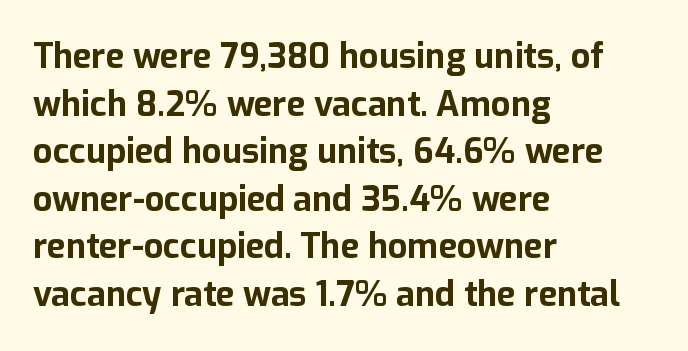
Q: Is the text bold? A: Yes.
Q: Is the text italic (slanted)? A: No, it is upright.
Q: Is the typeface a serif or a sans-serif typeface? A: Sans-serif.
Q: Is the text underlined? A: No.
Q: How is the paragraph aligned? A: Left-aligned.
Q: Is the spacing between letters normal or unusually wide? A: Normal.
Q: Is the spacing between lines tight, normal or loose? A: Normal.
Q: Width (condensed, normal, or wide)? A: Normal.
Q: Stroke contrast? A: Low.
Q: x-height? A: Medium.
Q: Monospaced? A: No.
